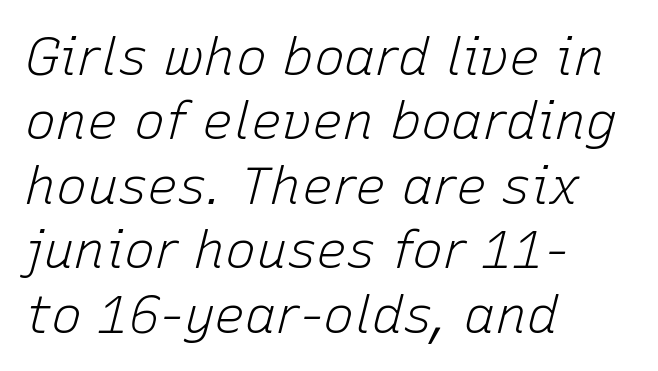
This sample has the flowing, uneven cadence of proportional lettering. The string is rendered with underlining switched off. Teacher's note: observe the even left margin — that is flush-left alignment. Heaviness? Minimal to ordinary, like unemphasized prose. These lines were composed using italics.
